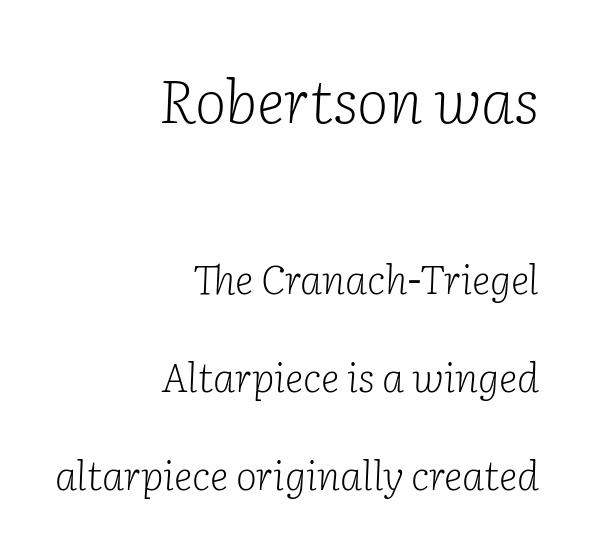
{"serif": "yes", "italic": "yes", "lean": "right", "slant_degrees": 2, "bold": "no", "weight": "light", "width": "normal", "stroke_contrast": "low", "x_height": "medium", "monospaced": "no", "underline": "no", "align": "right", "line_spacing": "loose", "line_spacing_ratio": 2.44, "letter_spacing": "normal", "letter_spacing_em": 0.0, "larger_block": "first", "size_ratio": 1.5, "glyph_px": 60}
